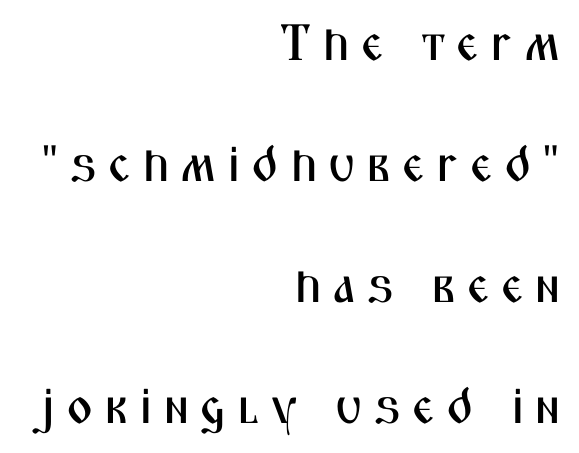
Q: Is the text italic (slanted)? A: No, it is upright.
Q: Is the typeface a serif or a sans-serif typeface? A: Sans-serif.
Q: Is the text underlined? A: No.
Q: How is the paragraph aligned? A: Right-aligned.
Q: Is the spacing between letters normal or unusually wide? A: Unusually wide.
Q: Is the spacing between lines tight, normal or loose? A: Loose.
Q: Width (condensed, normal, or wide)? A: Condensed.
Q: Stroke contrast? A: Medium.
Q: x-height? A: Medium.
Q: Monospaced? A: No.
